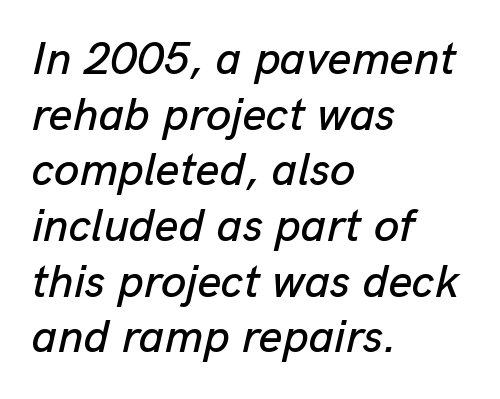
{"italic": "yes", "lean": "right", "slant_degrees": 13, "width": "normal", "stroke_contrast": "low", "x_height": "medium", "monospaced": "no", "underline": "no", "align": "left", "line_spacing_ratio": 1.21, "letter_spacing": "normal", "letter_spacing_em": 0.0, "glyph_px": 46}
